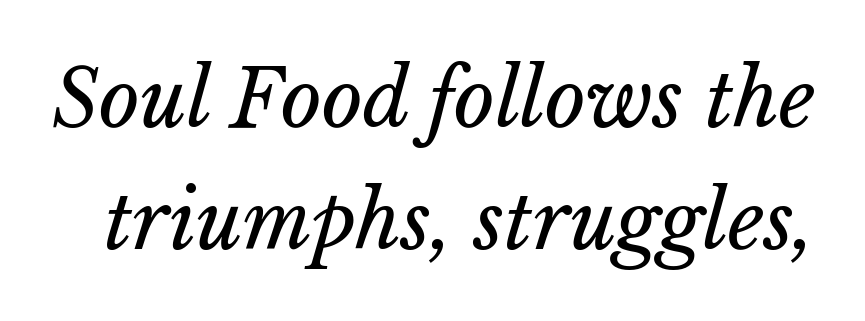
Clear beneath every line of the passage. Character widths vary here, with narrow letters taking less room than wide ones. Regarding leading, the lines here are spaced in the standard way. Tracking here is standard; glyphs follow each other at the usual distance. This is not heavy type; no bold has been used.
